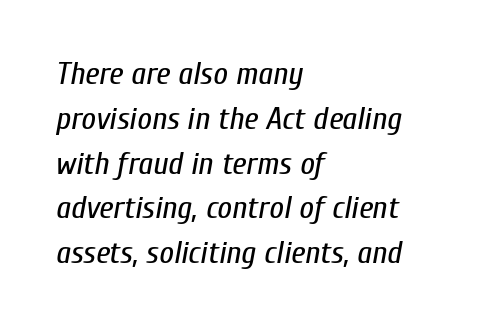
{"italic": "yes", "lean": "right", "slant_degrees": 10, "bold": "no", "weight": "regular", "width": "condensed", "stroke_contrast": "low", "x_height": "medium", "monospaced": "no", "underline": "no", "align": "left", "line_spacing": "normal", "line_spacing_ratio": 1.4, "letter_spacing": "normal", "letter_spacing_em": 0.0, "glyph_px": 32}
